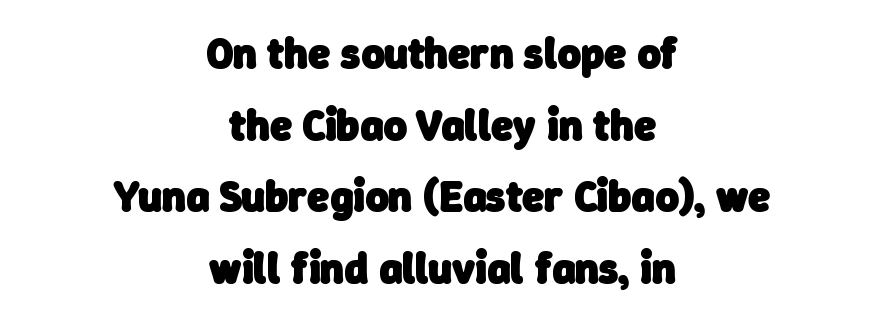
Line starts and ends both wander, symmetrically. Vertical spacing — default. Heft: maximum for text — a bold. The line texture is even and compact thanks to regular tracking. Type without underlining.
